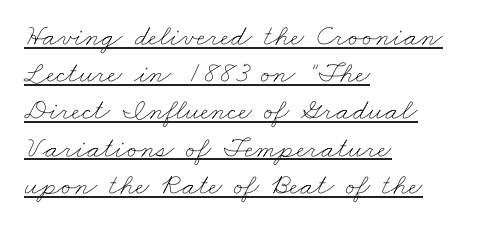
{"bold": "no", "weight": "thin", "width": "wide", "stroke_contrast": "low", "x_height": "small", "monospaced": "no", "underline": "yes", "align": "left", "line_spacing_ratio": 1.24, "letter_spacing": "normal", "letter_spacing_em": 0.0, "glyph_px": 30}
